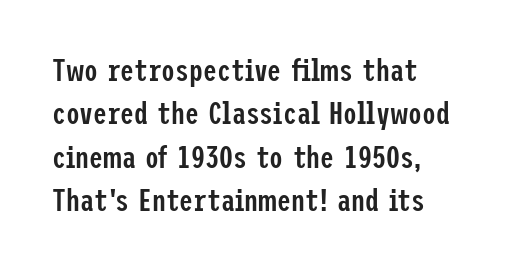
No word sits above an underline. Summary of vertical rhythm: regular, with standard interline spacing. You can tell from the bare stems that sans-serif type was used. I'd describe the lettering as semibold — firm but not a full bold. The passage is arranged the way most books set body copy — flush left. Every character sits straight up, as roman type does.
